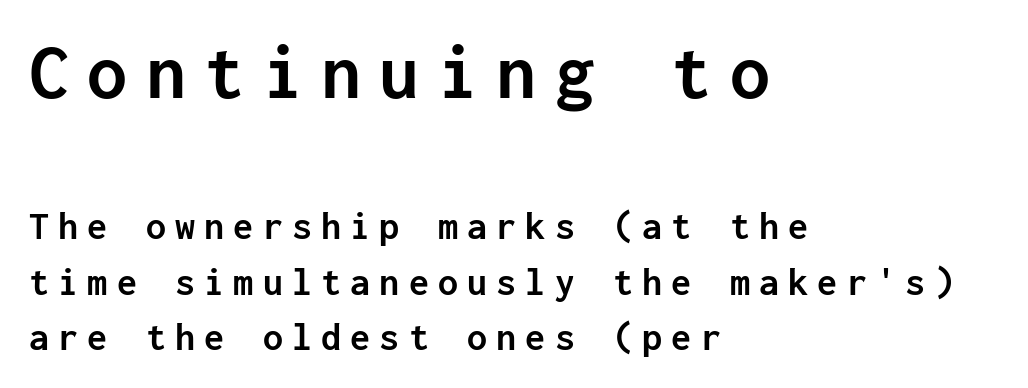
This sample is left-justified, so line endings fall wherever the words run out. A typesetter would mark this as roman, not italic. The block of text has a typical density, with ordinary space between rows. The gap between lines stays unmarked.
